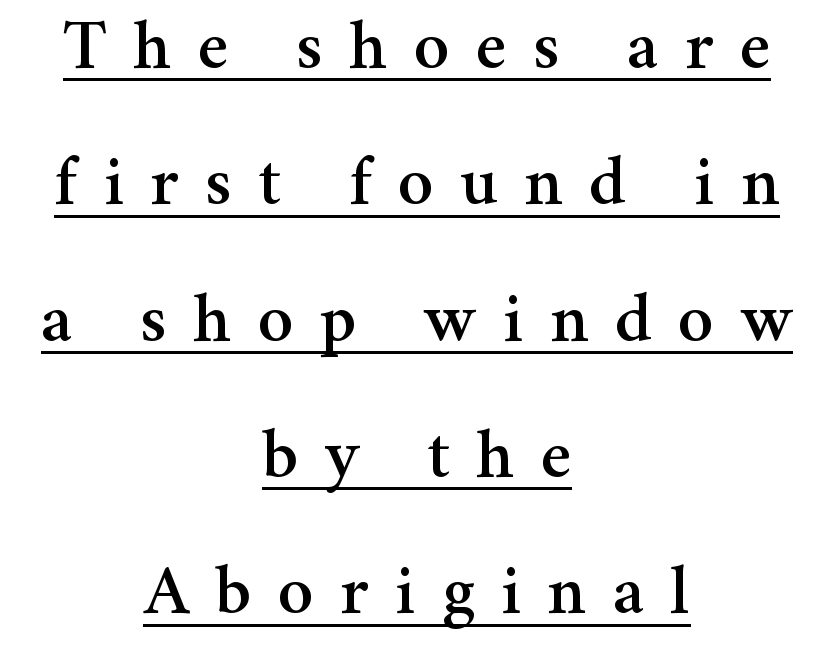
{"serif": "yes", "italic": "no", "width": "normal", "stroke_contrast": "medium", "x_height": "medium", "monospaced": "no", "underline": "yes", "align": "center", "line_spacing": "loose", "line_spacing_ratio": 1.92, "letter_spacing": "wide", "letter_spacing_em": 0.37, "glyph_px": 71}
